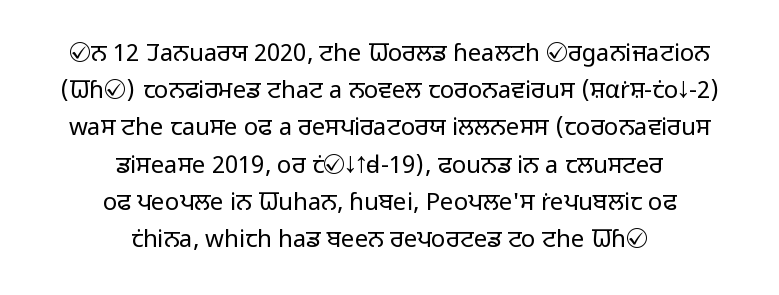
{"italic": "no", "bold": "no", "underline": "no", "align": "center", "line_spacing": "normal", "line_spacing_ratio": 1.55, "letter_spacing": "normal", "letter_spacing_em": 0.0, "glyph_px": 24}
